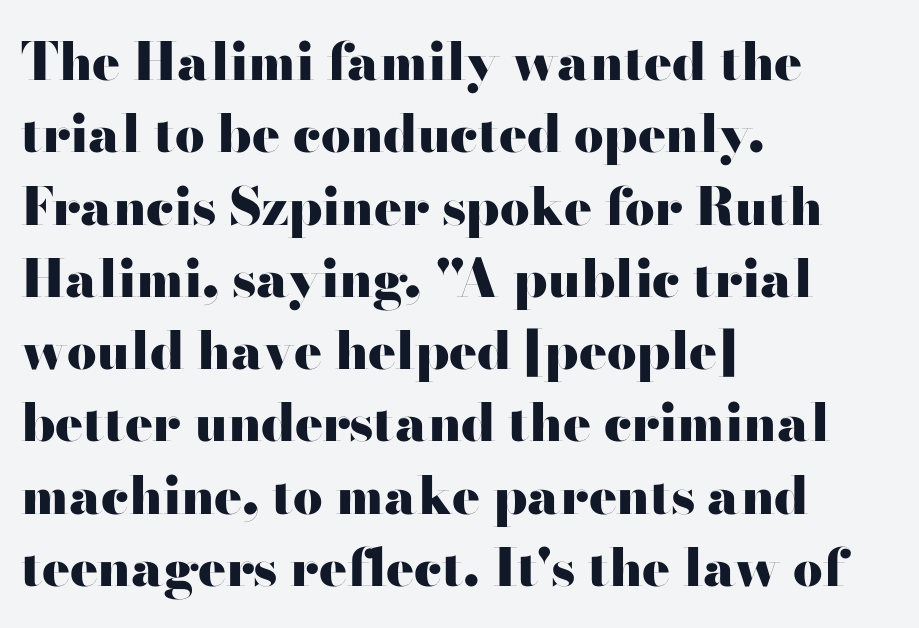
Q: Is the text bold? A: Yes.
Q: Is the text italic (slanted)? A: No, it is upright.
Q: Is the typeface a serif or a sans-serif typeface? A: Sans-serif.
Q: Is the text underlined? A: No.
Q: How is the paragraph aligned? A: Left-aligned.
Q: Is the spacing between letters normal or unusually wide? A: Normal.
Q: Is the spacing between lines tight, normal or loose? A: Normal.
Q: Width (condensed, normal, or wide)? A: Wide.
Q: Stroke contrast? A: High.
Q: x-height? A: Small.
Q: Monospaced? A: No.
